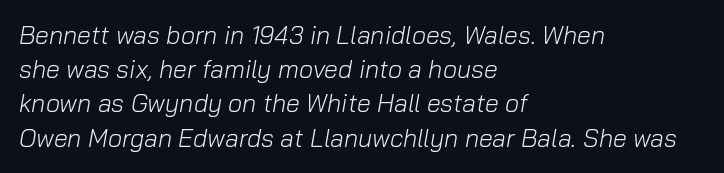
Q: Is the text bold? A: No.
Q: Is the text italic (slanted)? A: Yes, it leans right by about 10 degrees.
Q: Is the text underlined? A: No.
Q: How is the paragraph aligned? A: Left-aligned.
Q: Is the spacing between letters normal or unusually wide? A: Normal.
Q: Is the spacing between lines tight, normal or loose? A: Normal.
